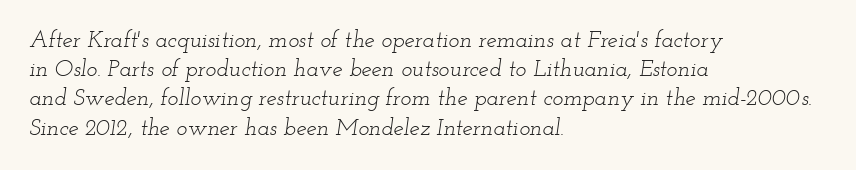
{"italic": "yes", "lean": "right", "slant_degrees": 12, "bold": "no", "underline": "no", "align": "left", "line_spacing": "normal", "line_spacing_ratio": 1.27, "letter_spacing": "normal", "letter_spacing_em": 0.0, "glyph_px": 23}
